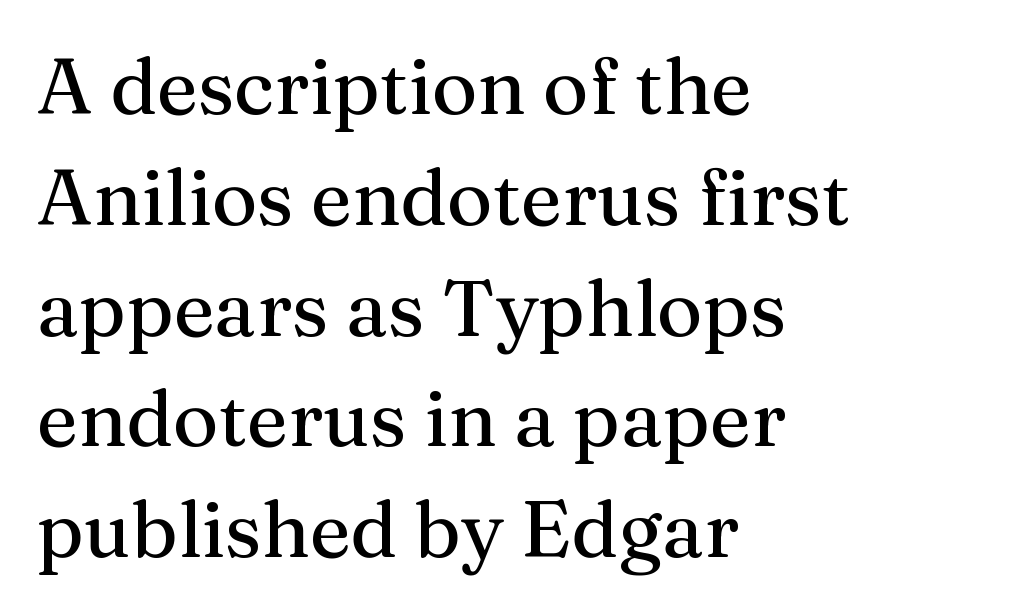
{"serif": "yes", "italic": "no", "width": "normal", "stroke_contrast": "medium", "x_height": "medium", "monospaced": "no", "underline": "no", "align": "left", "line_spacing": "normal", "line_spacing_ratio": 1.42, "letter_spacing": "normal", "letter_spacing_em": 0.0, "glyph_px": 78}
